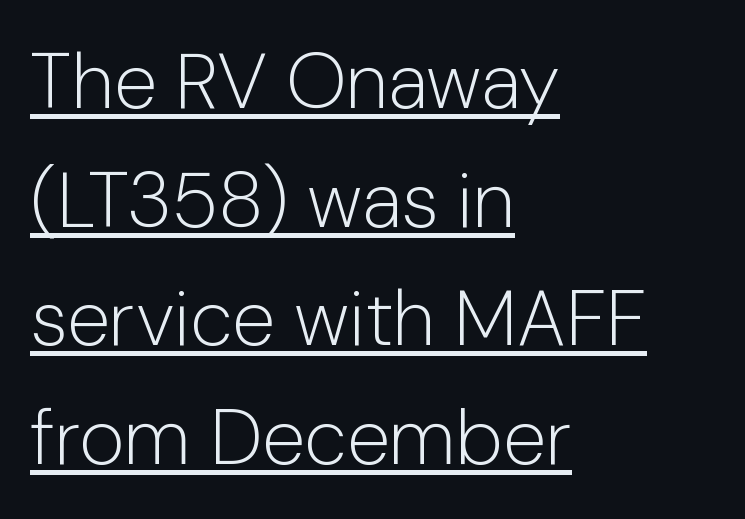
The image shows 78 px light sans-serif type, upright; set left-aligned, normal line spacing (1.52x), normal letter spacing, underlined; low stroke contrast and a medium x-height.
